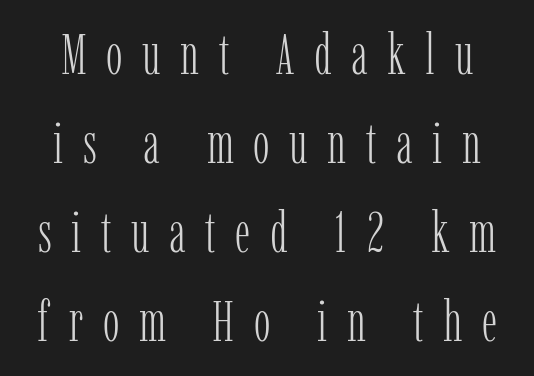
Q: Is the text bold? A: No.
Q: Is the text italic (slanted)? A: No, it is upright.
Q: Is the typeface a serif or a sans-serif typeface? A: Serif.
Q: Is the text underlined? A: No.
Q: Is the spacing between letters normal or unusually wide? A: Unusually wide.
Q: Is the spacing between lines tight, normal or loose? A: Normal.
Q: Width (condensed, normal, or wide)? A: Condensed.
Q: Stroke contrast? A: Low.
Q: x-height? A: Medium.
Q: Monospaced? A: No.
